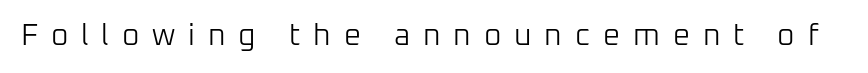
Only glyphs here, with clear space below each row. It's the straight-up-and-down kind of type. The strokes are not fattened; the text isn't bold. The face used here is a sans, in the tradition of grotesques and geometrics.
